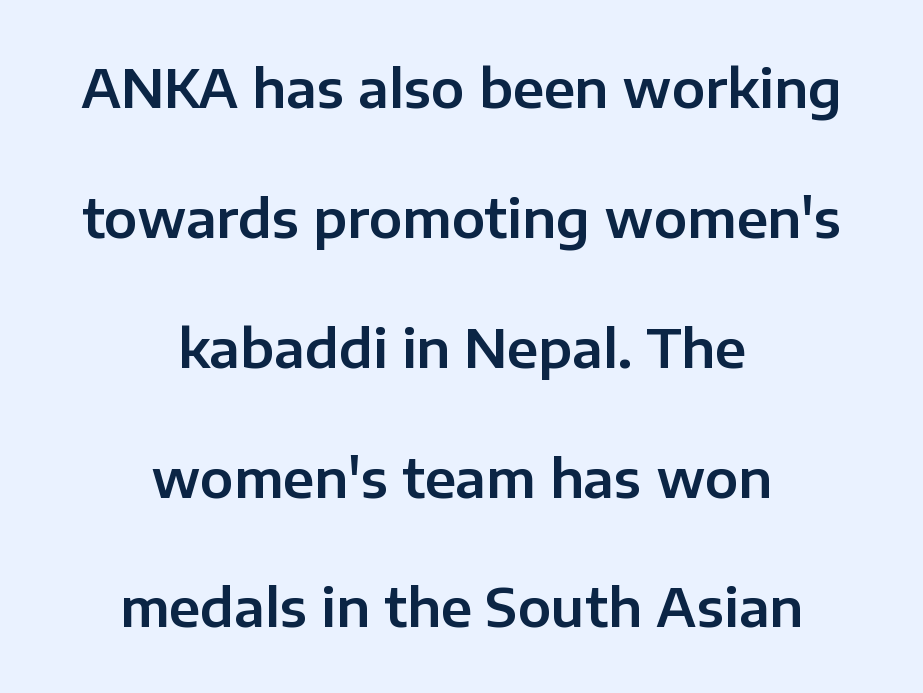
The baseline area is clear. One glance says open: line gaps are wider than usual. It's the straight-up-and-down kind of type. Between one letter and the next there's only the usual sliver of space.
